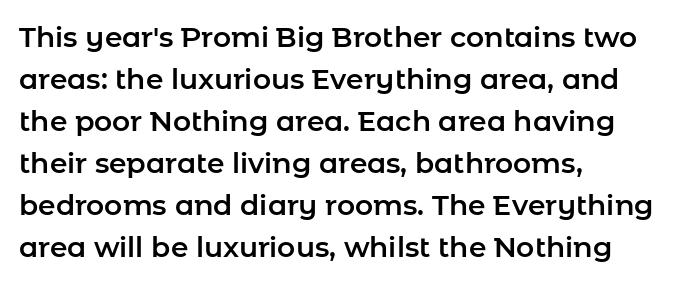
Q: Is the text italic (slanted)? A: No, it is upright.
Q: Is the typeface a serif or a sans-serif typeface? A: Sans-serif.
Q: Is the text underlined? A: No.
Q: How is the paragraph aligned? A: Left-aligned.
Q: Is the spacing between letters normal or unusually wide? A: Normal.
Q: Is the spacing between lines tight, normal or loose? A: Normal.
Q: Width (condensed, normal, or wide)? A: Normal.
Q: Stroke contrast? A: Low.
Q: x-height? A: Medium.
Q: Monospaced? A: No.
